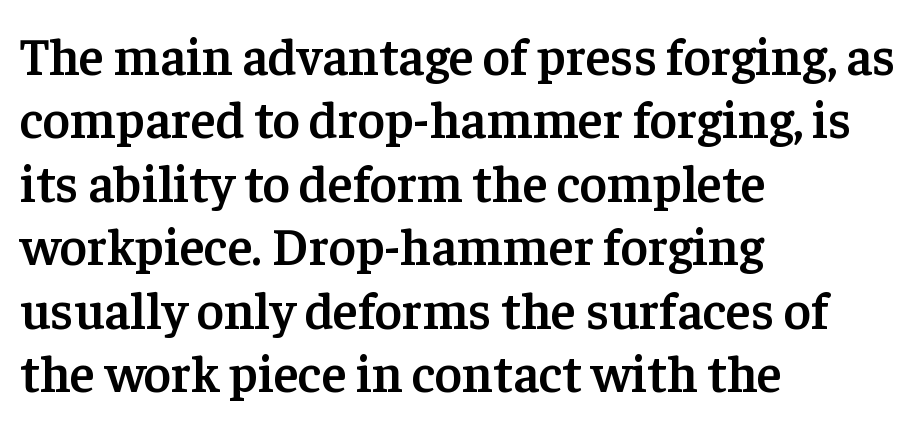
{"serif": "yes", "italic": "no", "bold": "semi", "weight": "semibold", "width": "normal", "stroke_contrast": "low", "x_height": "medium", "monospaced": "no", "underline": "no", "align": "left", "line_spacing_ratio": 1.22, "letter_spacing": "normal", "letter_spacing_em": 0.0, "glyph_px": 52}
